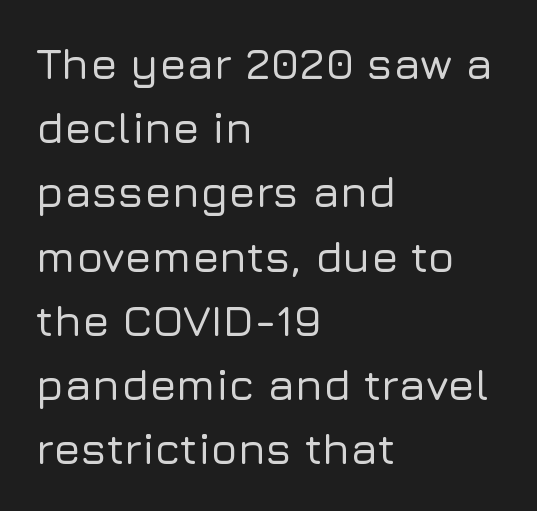
The image shows 44 px sans-serif type, upright; set left-aligned, normal line spacing (1.46x), normal letter spacing, not underlined; low stroke contrast and a medium x-height.
